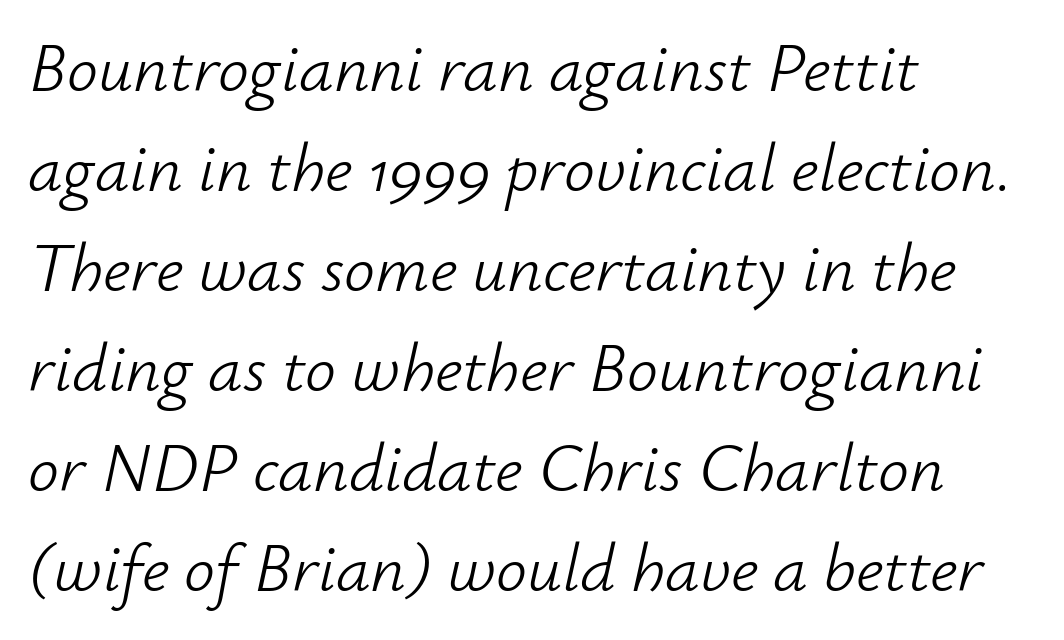
The image shows 69 px light type, italic (leaning right); set left-aligned, normal line spacing (1.45x), normal letter spacing, not underlined; low stroke contrast and a small x-height.
